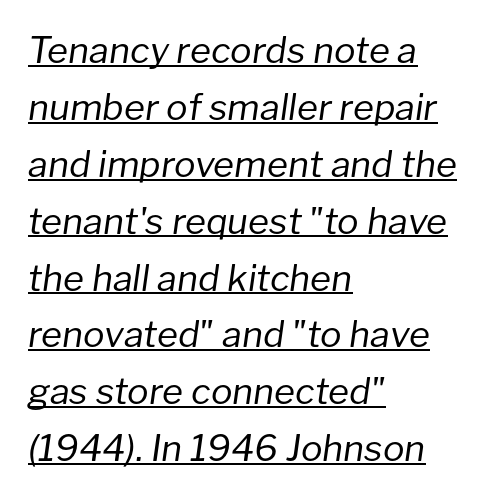
{"italic": "yes", "lean": "right", "slant_degrees": 8, "bold": "no", "weight": "regular", "width": "normal", "stroke_contrast": "low", "x_height": "medium", "monospaced": "no", "underline": "yes", "align": "left", "line_spacing": "normal", "line_spacing_ratio": 1.58, "letter_spacing": "normal", "letter_spacing_em": 0.0, "glyph_px": 36}
